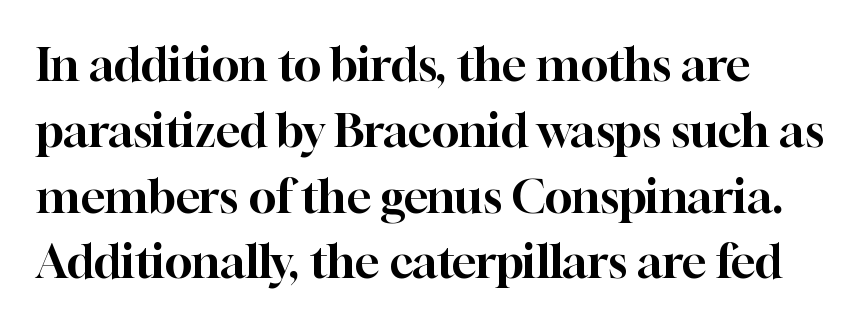
The image shows 46 px serif type, upright; set normal line spacing (1.43x), normal letter spacing, not underlined; high stroke contrast and a medium x-height.
